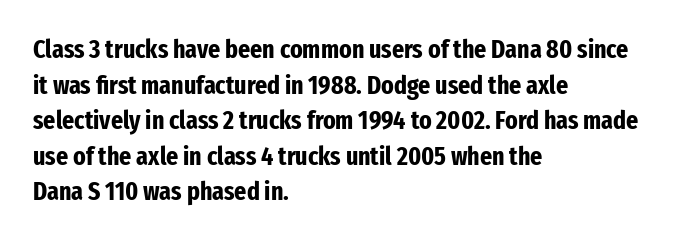
Q: Is the text bold? A: Yes.
Q: Is the text italic (slanted)? A: No, it is upright.
Q: Is the text underlined? A: No.
Q: How is the paragraph aligned? A: Left-aligned.
Q: Is the spacing between letters normal or unusually wide? A: Normal.
Q: Is the spacing between lines tight, normal or loose? A: Normal.
